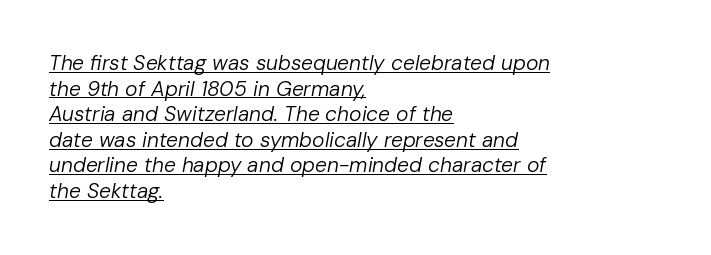
Q: Is the text bold? A: No.
Q: Is the text italic (slanted)? A: Yes, it leans right by about 10 degrees.
Q: Is the text underlined? A: Yes.
Q: How is the paragraph aligned? A: Left-aligned.
Q: Is the spacing between letters normal or unusually wide? A: Normal.
